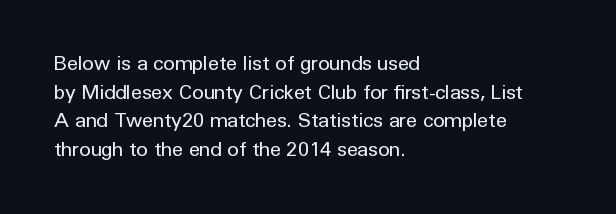
Q: Is the text bold? A: No.
Q: Is the text italic (slanted)? A: No, it is upright.
Q: Is the text underlined? A: No.
Q: How is the paragraph aligned? A: Left-aligned.
Q: Is the spacing between letters normal or unusually wide? A: Normal.
Q: Is the spacing between lines tight, normal or loose? A: Normal.
